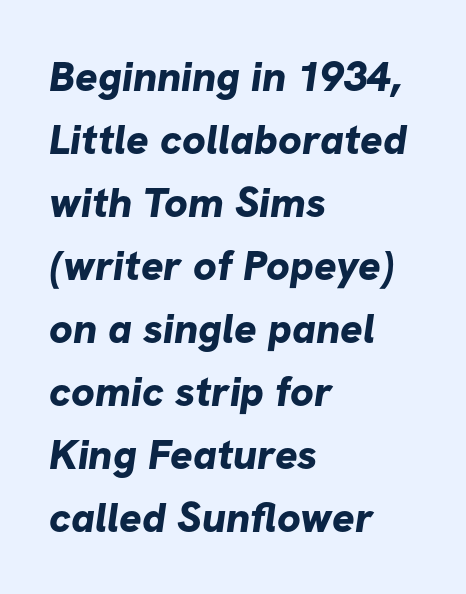
Q: Is the text bold? A: Yes.
Q: Is the typeface a serif or a sans-serif typeface? A: Sans-serif.
Q: Is the text underlined? A: No.
Q: How is the paragraph aligned? A: Left-aligned.
Q: Is the spacing between letters normal or unusually wide? A: Normal.
Q: Is the spacing between lines tight, normal or loose? A: Normal.
Q: Width (condensed, normal, or wide)? A: Normal.
Q: Stroke contrast? A: Low.
Q: x-height? A: Medium.
Q: Monospaced? A: No.
